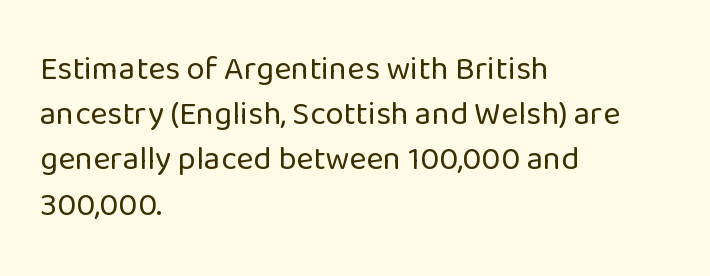
The image shows 33 px regular-weight sans-serif type, upright; set left-aligned, normal line spacing (1.37x), normal letter spacing, not underlined; low stroke contrast and a medium x-height.
